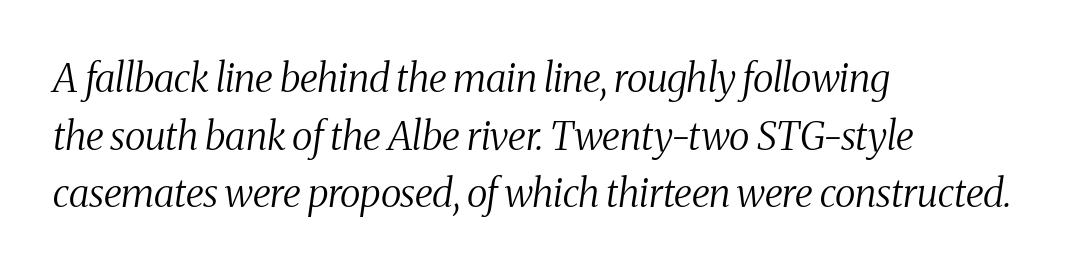
{"serif": "yes", "italic": "yes", "lean": "right", "slant_degrees": 8, "bold": "no", "weight": "regular", "width": "condensed", "stroke_contrast": "medium", "x_height": "medium", "monospaced": "no", "underline": "no", "align": "left", "line_spacing": "normal", "line_spacing_ratio": 1.48, "letter_spacing": "normal", "letter_spacing_em": 0.0, "glyph_px": 39}
